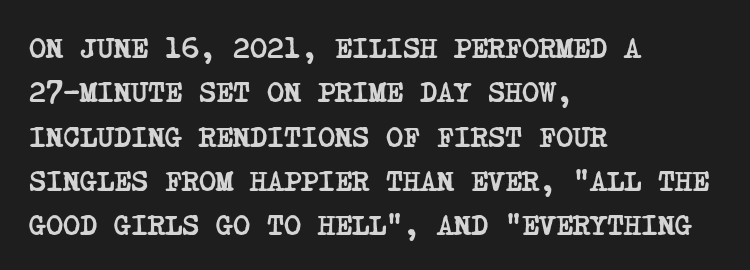
The image shows 29 px semibold, condensed serif type; set left-aligned, normal line spacing (1.53x), normal letter spacing, not underlined; low stroke contrast and a large x-height.
